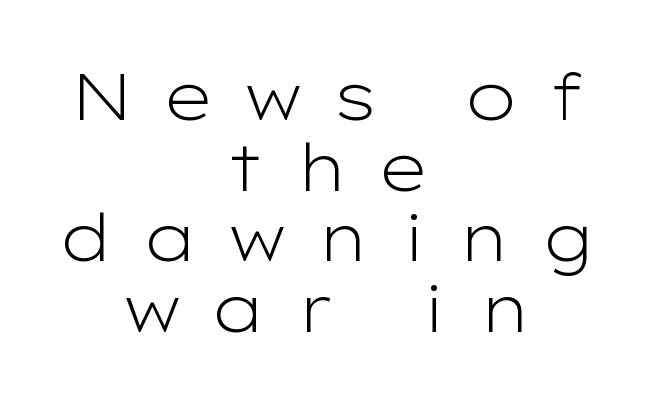
The image shows 66 px light, wide sans-serif type, upright; set centered, tight line spacing (1.07x), unusually wide letter spacing (+0.45 em), not underlined; low stroke contrast and a medium x-height.
